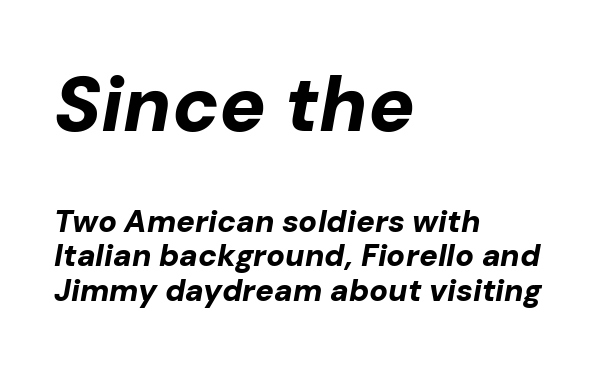
{"italic": "yes", "lean": "right", "slant_degrees": 10, "bold": "yes", "weight": "bold", "width": "normal", "stroke_contrast": "low", "x_height": "medium", "monospaced": "no", "underline": "no", "align": "left", "line_spacing": "tight", "line_spacing_ratio": 1.11, "letter_spacing": "normal", "letter_spacing_em": 0.0, "larger_block": "first", "size_ratio": 2.48, "glyph_px": 77}
